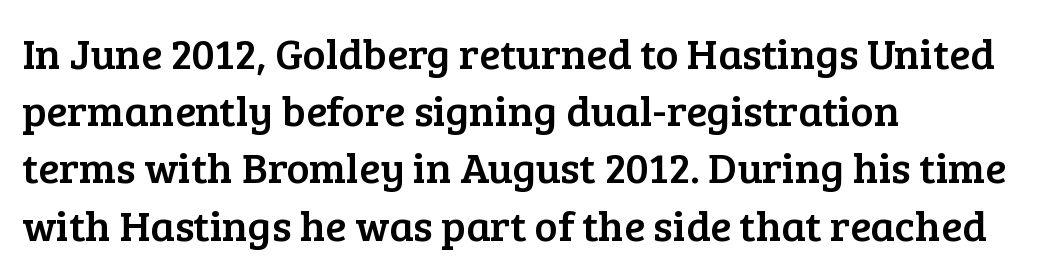
{"serif": "yes", "italic": "no", "width": "normal", "stroke_contrast": "low", "x_height": "medium", "monospaced": "no", "underline": "no", "align": "left", "line_spacing": "normal", "line_spacing_ratio": 1.33, "letter_spacing": "normal", "letter_spacing_em": 0.0, "glyph_px": 43}
